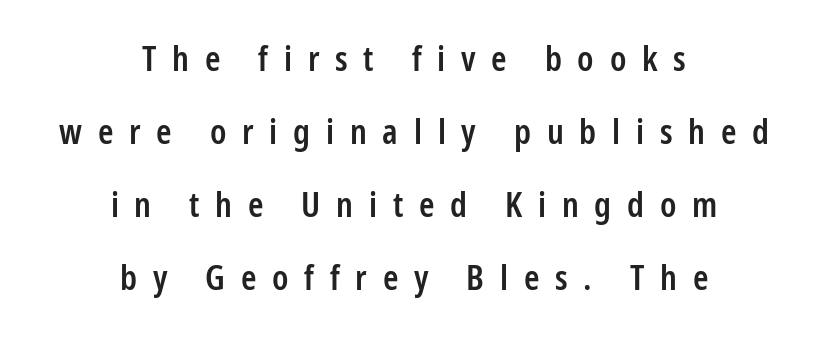
Q: Is the text bold? A: Semi-bold.
Q: Is the text italic (slanted)? A: No, it is upright.
Q: Is the typeface a serif or a sans-serif typeface? A: Sans-serif.
Q: Is the text underlined? A: No.
Q: How is the paragraph aligned? A: Centered.
Q: Is the spacing between letters normal or unusually wide? A: Unusually wide.
Q: Is the spacing between lines tight, normal or loose? A: Loose.
Q: Width (condensed, normal, or wide)? A: Condensed.
Q: Stroke contrast? A: Low.
Q: x-height? A: Medium.
Q: Monospaced? A: No.
